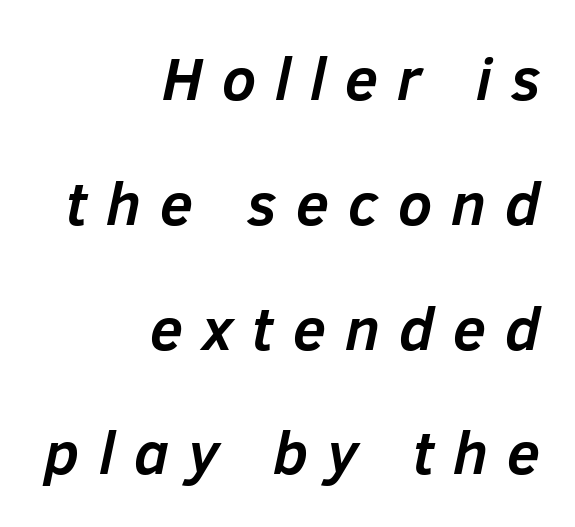
Q: Is the text bold? A: Yes.
Q: Is the text italic (slanted)? A: Yes, it leans right by about 12 degrees.
Q: Is the text underlined? A: No.
Q: How is the paragraph aligned? A: Right-aligned.
Q: Is the spacing between letters normal or unusually wide? A: Unusually wide.
Q: Is the spacing between lines tight, normal or loose? A: Loose.
Q: Width (condensed, normal, or wide)? A: Normal.
Q: Stroke contrast? A: Low.
Q: x-height? A: Medium.
Q: Monospaced? A: No.
